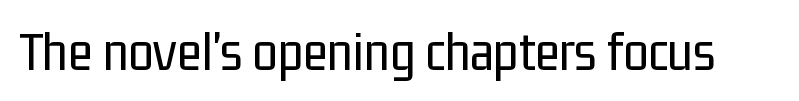
{"serif": "no", "italic": "no", "bold": "no", "weight": "regular", "width": "condensed", "stroke_contrast": "low", "x_height": "medium", "monospaced": "no", "underline": "no", "letter_spacing": "normal", "letter_spacing_em": 0.0, "glyph_px": 57}
